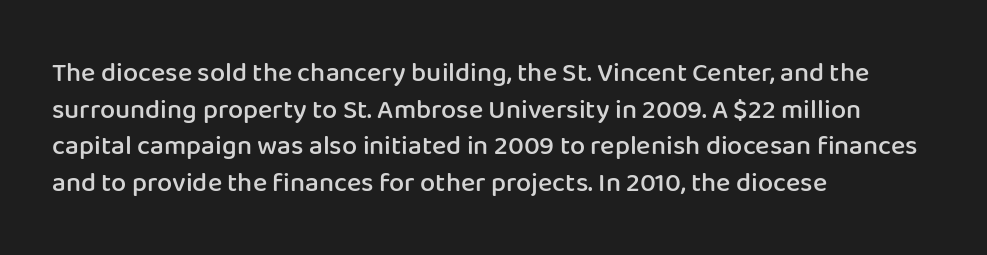
Q: Is the text bold? A: Semi-bold.
Q: Is the text italic (slanted)? A: No, it is upright.
Q: Is the text underlined? A: No.
Q: How is the paragraph aligned? A: Left-aligned.
Q: Is the spacing between letters normal or unusually wide? A: Normal.
Q: Is the spacing between lines tight, normal or loose? A: Normal.
